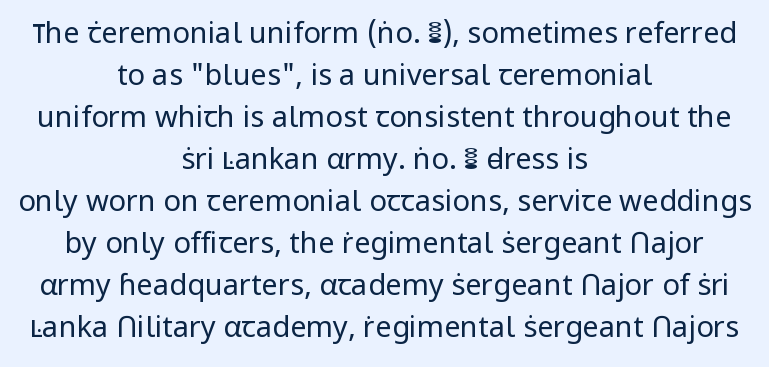
Q: Is the text bold? A: No.
Q: Is the text italic (slanted)? A: No, it is upright.
Q: Is the typeface a serif or a sans-serif typeface? A: Sans-serif.
Q: Is the text underlined? A: No.
Q: How is the paragraph aligned? A: Centered.
Q: Is the spacing between letters normal or unusually wide? A: Normal.
Q: Is the spacing between lines tight, normal or loose? A: Normal.
Q: Width (condensed, normal, or wide)? A: Normal.
Q: Stroke contrast? A: Low.
Q: x-height? A: Medium.
Q: Monospaced? A: No.
